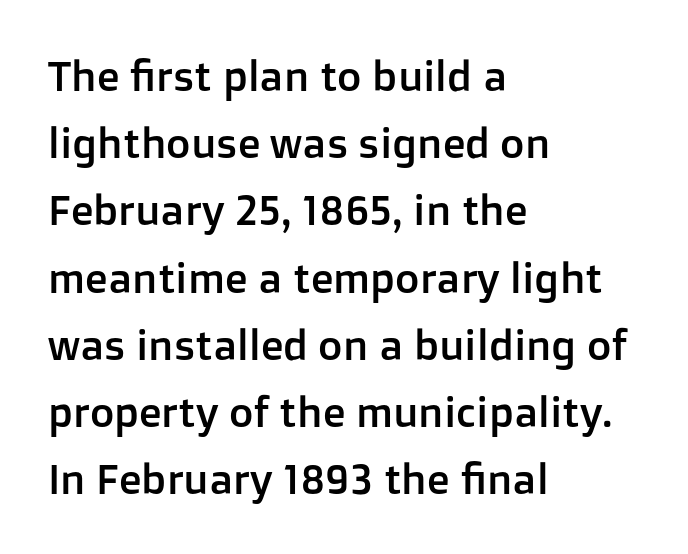
Q: Is the text italic (slanted)? A: No, it is upright.
Q: Is the typeface a serif or a sans-serif typeface? A: Sans-serif.
Q: Is the text underlined? A: No.
Q: How is the paragraph aligned? A: Left-aligned.
Q: Is the spacing between letters normal or unusually wide? A: Normal.
Q: Is the spacing between lines tight, normal or loose? A: Normal.
Q: Width (condensed, normal, or wide)? A: Normal.
Q: Stroke contrast? A: Low.
Q: x-height? A: Medium.
Q: Monospaced? A: No.
